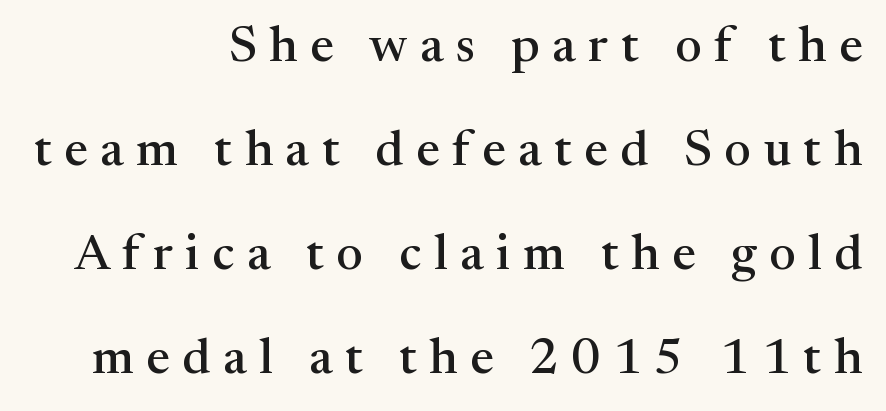
Type style note: has serifs. Decoration check: the copy has no underline. The setting favours the right margin, as signatures and pull-quotes sometimes do. The axis of the letterforms is exactly vertical. Leading is clearly above the norm, producing a sparse column. Do the characters align in a grid? No, the font is proportional.
